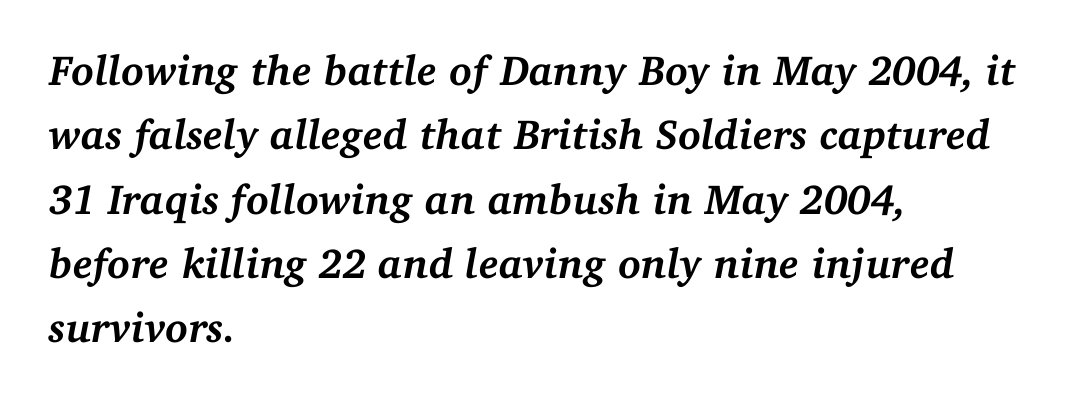
Q: Is the text bold? A: Yes.
Q: Is the text italic (slanted)? A: Yes, it leans right by about 11 degrees.
Q: Is the typeface a serif or a sans-serif typeface? A: Serif.
Q: Is the text underlined? A: No.
Q: How is the paragraph aligned? A: Left-aligned.
Q: Is the spacing between letters normal or unusually wide? A: Normal.
Q: Is the spacing between lines tight, normal or loose? A: Normal.
Q: Width (condensed, normal, or wide)? A: Normal.
Q: Stroke contrast? A: Medium.
Q: x-height? A: Medium.
Q: Monospaced? A: No.
